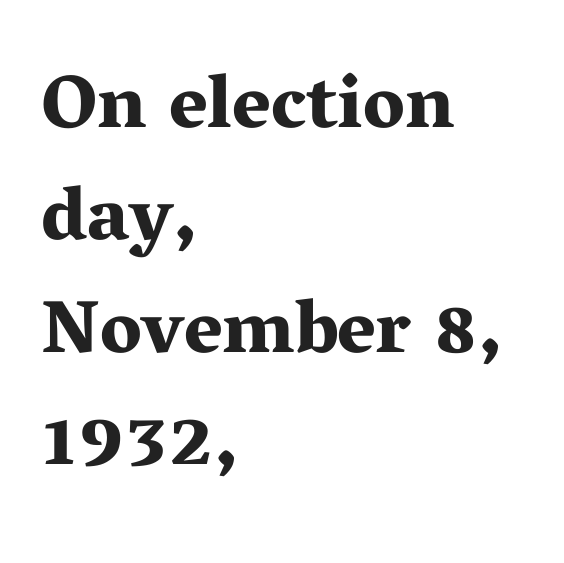
The image shows 75 px bold, wide serif type, upright; set left-aligned, normal line spacing (1.5x), normal letter spacing, not underlined; medium stroke contrast and a medium x-height.
